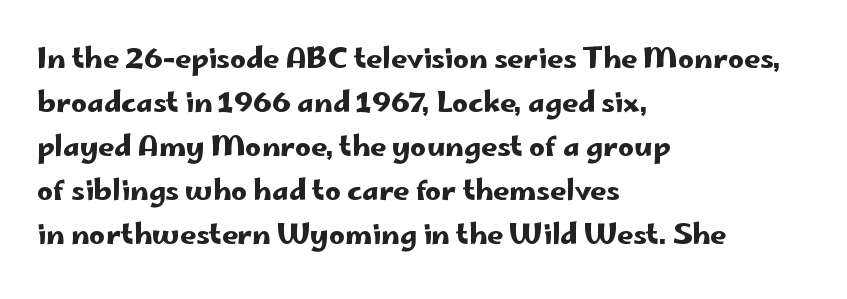
The image shows 28 px wide sans-serif type, upright; set left-aligned, normal line spacing (1.57x), normal letter spacing, not underlined; low stroke contrast and a small x-height.
